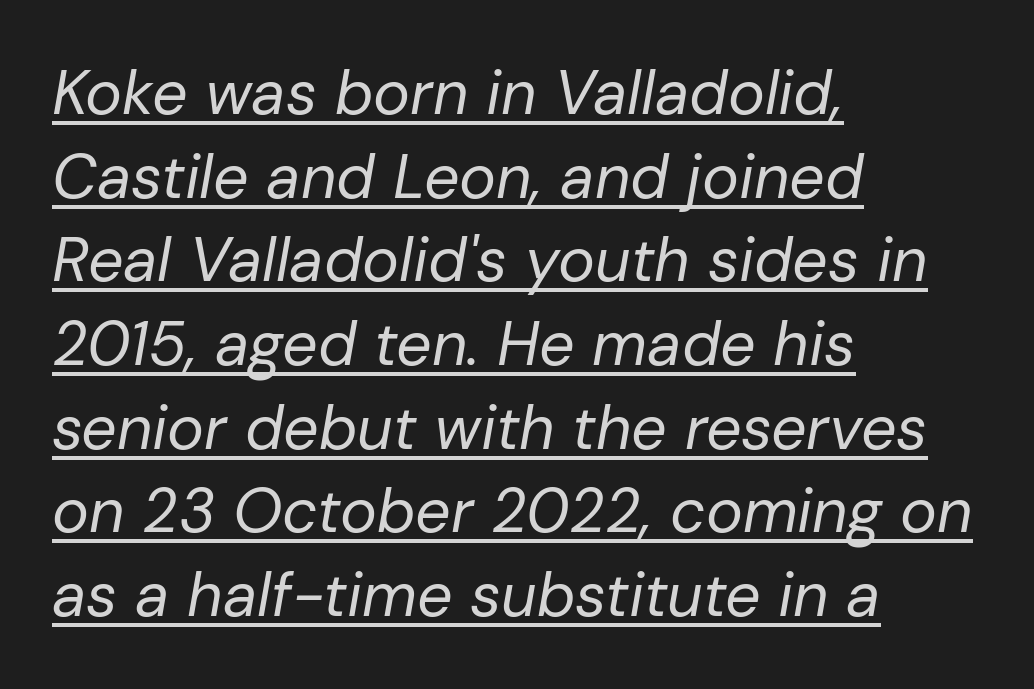
The image shows 62 px regular-weight type, italic (leaning right); set left-aligned, normal line spacing (1.35x), normal letter spacing, underlined; low stroke contrast and a medium x-height.
